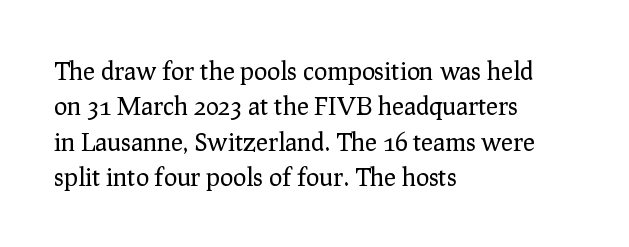
Q: Is the text bold? A: No.
Q: Is the text italic (slanted)? A: No, it is upright.
Q: Is the text underlined? A: No.
Q: How is the paragraph aligned? A: Left-aligned.
Q: Is the spacing between letters normal or unusually wide? A: Normal.
Q: Is the spacing between lines tight, normal or loose? A: Normal.
